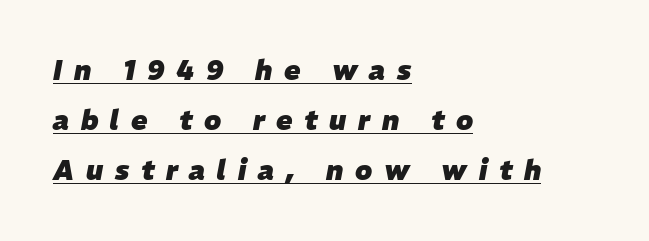
The image shows 27 px bold type, italic (leaning right); set left-aligned, line spacing 1.85x, unusually wide letter spacing (+0.43 em), underlined.
